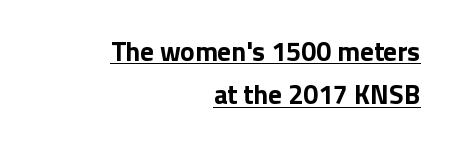
The letters sit at their default tracking, neither squeezed nor spread. These words are printed bold, with thick strokes throughout. A roman cut, with each character standing at attention. Casual observation: everything's shoved over to the right. This sample keeps an unexceptional amount of space between lines. Underlining? Definitely there.
